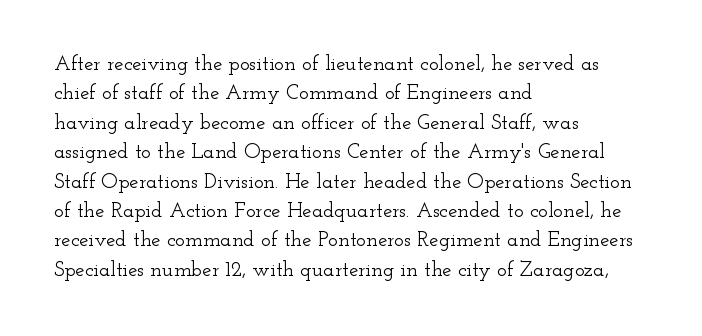
If you drew a ruler down the left edge, every line would touch it. The foot of each line stays bare and open. What's the leading like? Ordinary, nothing unusual. The axis of the letterforms is exactly vertical. Observe the ordinary spacing: letters are neighbours, not strangers.
